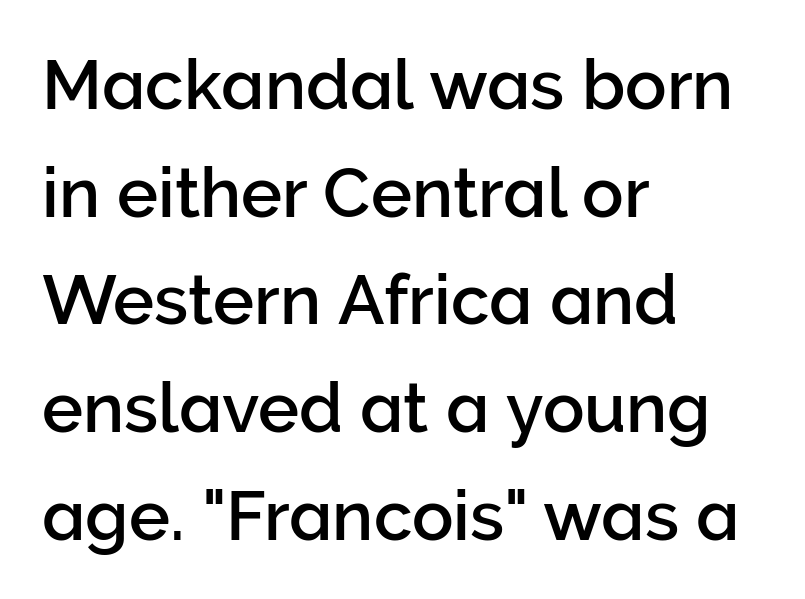
Q: Is the text italic (slanted)? A: No, it is upright.
Q: Is the typeface a serif or a sans-serif typeface? A: Sans-serif.
Q: Is the text underlined? A: No.
Q: How is the paragraph aligned? A: Left-aligned.
Q: Is the spacing between letters normal or unusually wide? A: Normal.
Q: Is the spacing between lines tight, normal or loose? A: Normal.
Q: Width (condensed, normal, or wide)? A: Normal.
Q: Stroke contrast? A: Low.
Q: x-height? A: Medium.
Q: Monospaced? A: No.
